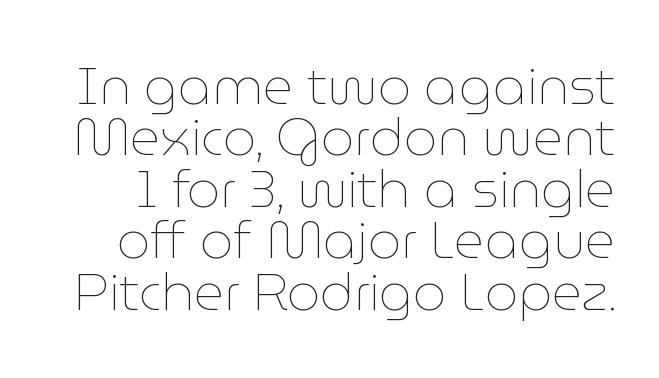
The image shows 52 px thin type, upright; set tight line spacing (0.99x), normal letter spacing, not underlined; low stroke contrast and a medium x-height.
